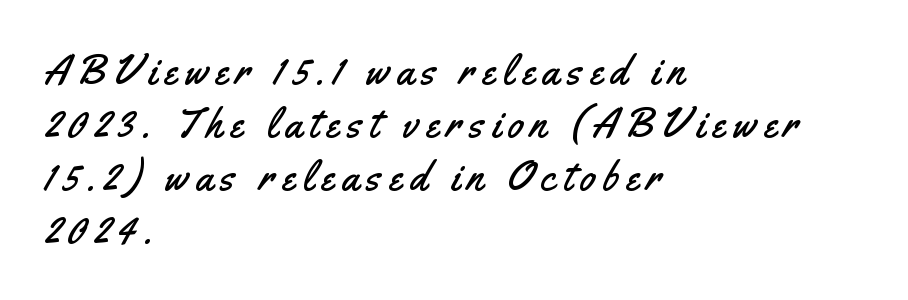
{"serif": "no", "width": "condensed", "stroke_contrast": "medium", "x_height": "small", "monospaced": "no", "underline": "no", "align": "left", "line_spacing": "normal", "line_spacing_ratio": 1.29, "glyph_px": 41}
